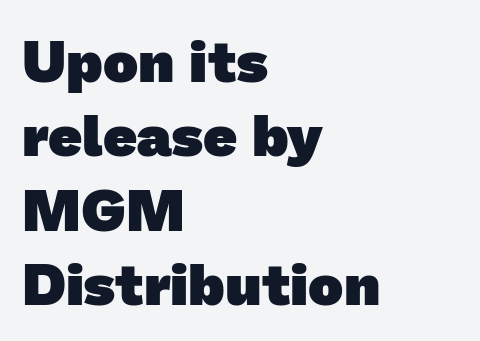
Each line starts at the same left margin while the right side varies. The space between consecutive lines is moderate. The letterforms sit shoulder to shoulder at normal distance. Spacing verdict: proportional, widths tailored to each character. On the weight axis this lands at bold, roughly 700. This is sans-serif lettering, the kind often seen on screens and signage.
